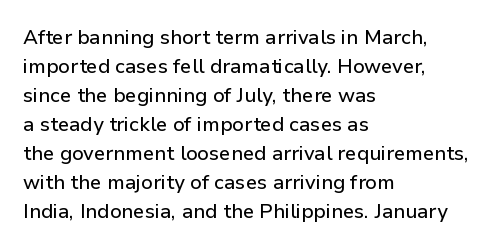
{"italic": "no", "underline": "no", "align": "left", "line_spacing": "normal", "line_spacing_ratio": 1.45, "letter_spacing": "normal", "letter_spacing_em": 0.0, "glyph_px": 20}
